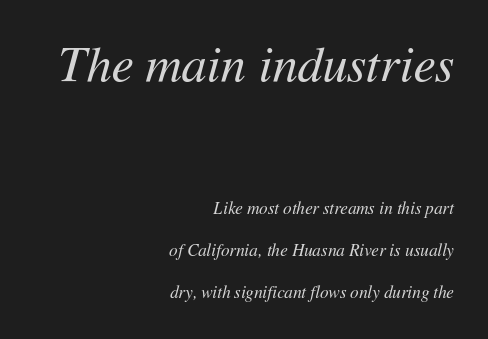
This reads as an unemphasized weight, regular at the heaviest. No extra tracking has been applied to these lines. The compositor pushed each line to the right boundary. How would I describe the line gaps? Wide and relaxed. Beneath every word, the page is bare. This sample has the flowing, uneven cadence of proportional lettering.
